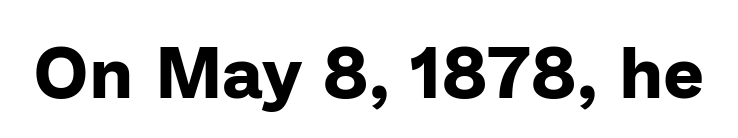
Q: Is the text bold? A: Yes.
Q: Is the text italic (slanted)? A: No, it is upright.
Q: Is the typeface a serif or a sans-serif typeface? A: Sans-serif.
Q: Is the text underlined? A: No.
Q: Is the spacing between letters normal or unusually wide? A: Normal.
Q: Width (condensed, normal, or wide)? A: Normal.
Q: Stroke contrast? A: Low.
Q: x-height? A: Medium.
Q: Monospaced? A: No.
